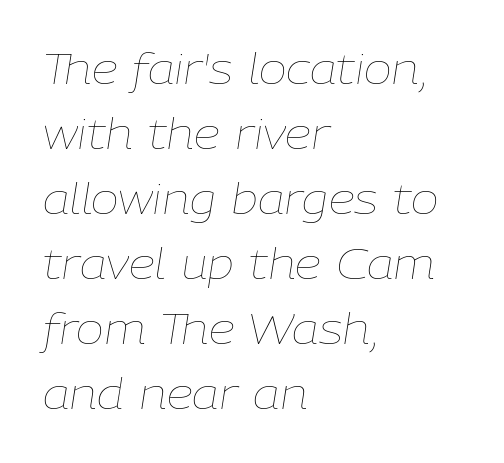
{"italic": "yes", "lean": "right", "slant_degrees": 9, "bold": "no", "weight": "thin", "width": "normal", "stroke_contrast": "low", "x_height": "medium", "monospaced": "no", "underline": "no", "align": "left", "line_spacing": "normal", "line_spacing_ratio": 1.55, "letter_spacing": "normal", "letter_spacing_em": 0.0, "glyph_px": 42}
